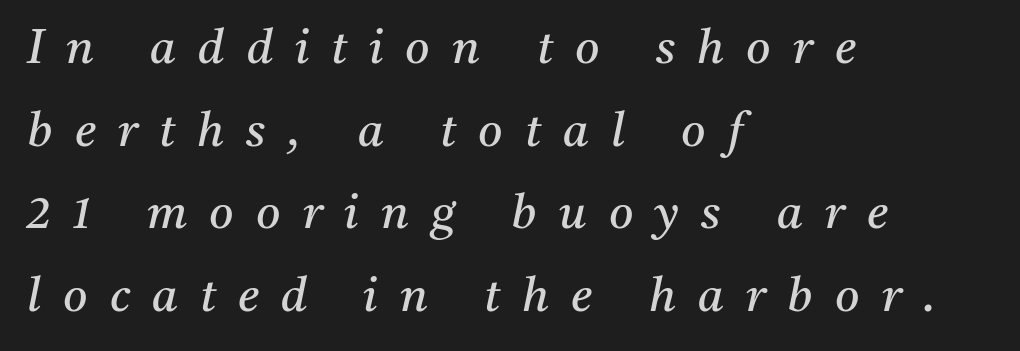
Letter spacing: wide. These lines are composed in type with serifs. No word sits above an underline. In CSS terms this would be text-align: left.
